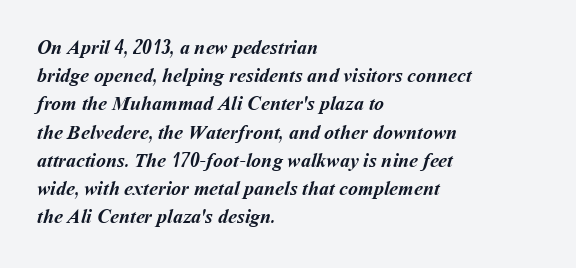
{"bold": "yes", "underline": "no", "align": "left", "line_spacing": "normal", "line_spacing_ratio": 1.41, "letter_spacing": "normal", "letter_spacing_em": 0.0, "glyph_px": 20}
